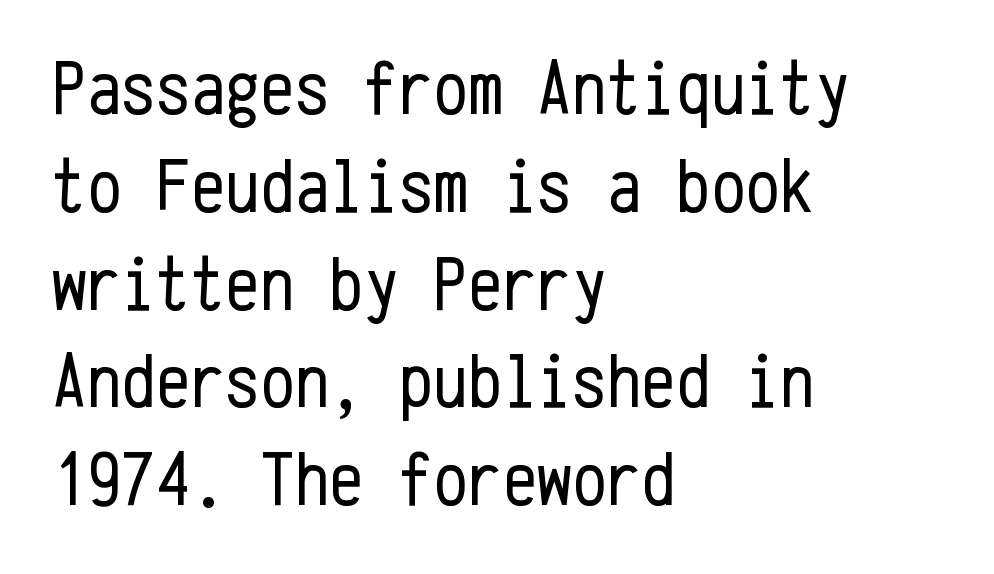
A sans-serif font was chosen for this passage. Looks like terminal output: every glyph gets an equal slot. The text block is weighted toward the left margin, trailing off unevenly rightward. Unmarked baselines from the first word to the last. Leading: standard.
